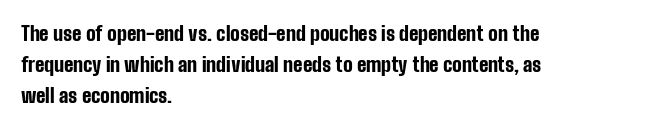
Q: Is the text bold? A: Yes.
Q: Is the text italic (slanted)? A: No, it is upright.
Q: Is the text underlined? A: No.
Q: How is the paragraph aligned? A: Left-aligned.
Q: Is the spacing between letters normal or unusually wide? A: Normal.
Q: Is the spacing between lines tight, normal or loose? A: Normal.
